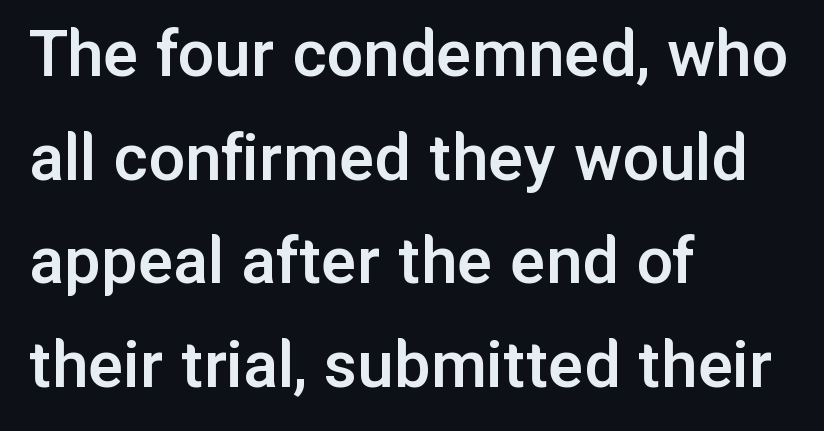
Q: Is the text bold? A: Semi-bold.
Q: Is the text italic (slanted)? A: No, it is upright.
Q: Is the typeface a serif or a sans-serif typeface? A: Sans-serif.
Q: Is the text underlined? A: No.
Q: How is the paragraph aligned? A: Left-aligned.
Q: Is the spacing between letters normal or unusually wide? A: Normal.
Q: Is the spacing between lines tight, normal or loose? A: Normal.
Q: Width (condensed, normal, or wide)? A: Normal.
Q: Stroke contrast? A: Low.
Q: x-height? A: Medium.
Q: Monospaced? A: No.
